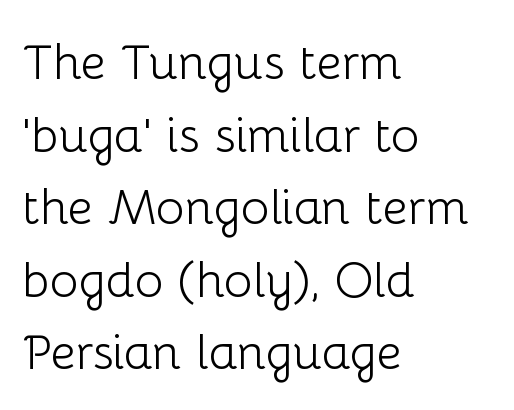
Baseline-to-baseline distance is the conventional proportion of letter height. Italic? Not at all — the glyphs are vertical. Unmarked baselines from the first word to the last. The tracking reads as untouched default to a designer's eye. Does the type have serifs? No, each stem ends abruptly. The face used here is proportionally spaced, like ordinary book or web type.
